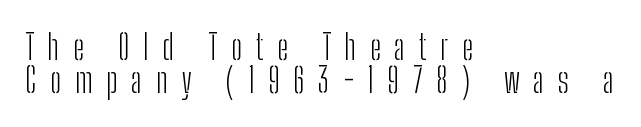
{"serif": "no", "italic": "no", "bold": "no", "weight": "light", "width": "condensed", "stroke_contrast": "low", "x_height": "medium", "monospaced": "no", "underline": "no", "align": "left", "line_spacing": "tight", "line_spacing_ratio": 0.95, "letter_spacing": "wide", "letter_spacing_em": 0.39, "glyph_px": 35}
